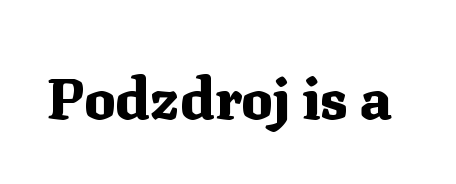
Q: Is the text bold? A: Yes.
Q: Is the text italic (slanted)? A: No, it is upright.
Q: Is the typeface a serif or a sans-serif typeface? A: Serif.
Q: Is the text underlined? A: No.
Q: Is the spacing between letters normal or unusually wide? A: Normal.
Q: Width (condensed, normal, or wide)? A: Normal.
Q: Stroke contrast? A: Medium.
Q: x-height? A: Medium.
Q: Monospaced? A: No.
